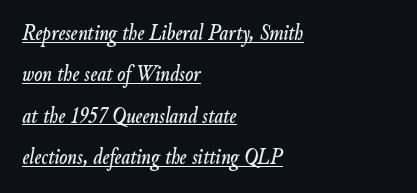
Q: Is the text italic (slanted)? A: Yes, it leans right by about 9 degrees.
Q: Is the text underlined? A: Yes.
Q: How is the paragraph aligned? A: Left-aligned.
Q: Is the spacing between letters normal or unusually wide? A: Normal.
